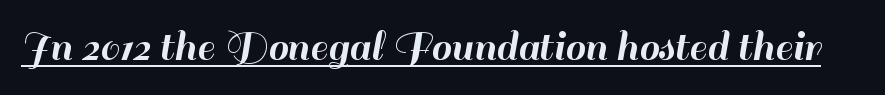
{"serif": "no", "width": "normal", "stroke_contrast": "high", "x_height": "small", "monospaced": "no", "underline": "yes", "letter_spacing": "normal", "letter_spacing_em": 0.0, "glyph_px": 45}
